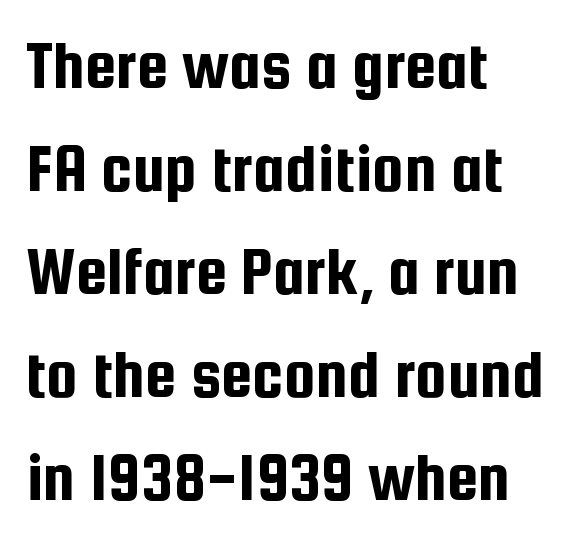
Q: Is the text italic (slanted)? A: No, it is upright.
Q: Is the typeface a serif or a sans-serif typeface? A: Sans-serif.
Q: Is the text underlined? A: No.
Q: How is the paragraph aligned? A: Left-aligned.
Q: Is the spacing between letters normal or unusually wide? A: Normal.
Q: Is the spacing between lines tight, normal or loose? A: Normal.
Q: Width (condensed, normal, or wide)? A: Condensed.
Q: Stroke contrast? A: Low.
Q: x-height? A: Medium.
Q: Monospaced? A: No.
